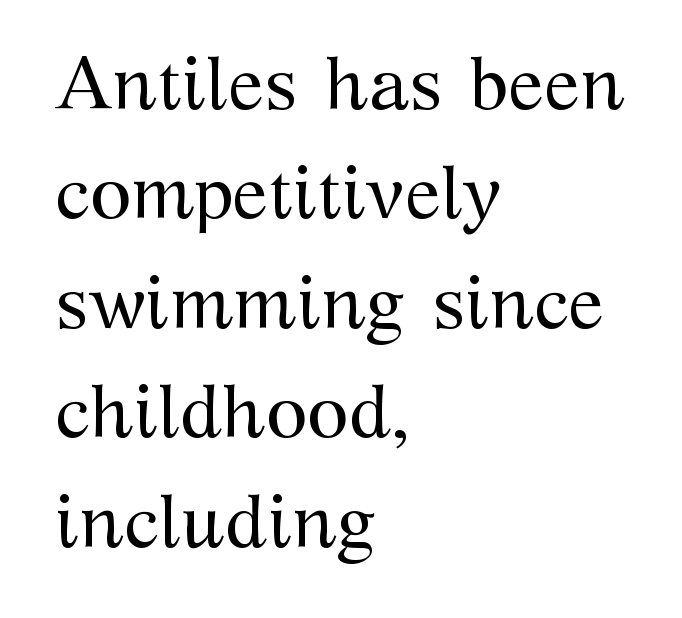
The image shows 75 px regular-weight serif type, upright; set left-aligned, normal line spacing (1.46x), normal letter spacing, not underlined; medium stroke contrast and a medium x-height.
